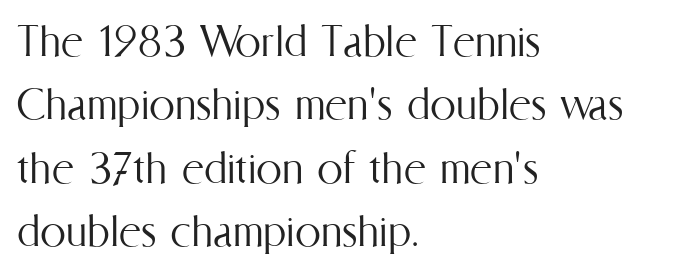
Is the block centered? No — it sits flush against the left margin. How are the letters spaced? Ordinarily, with no added tracking. Posture: straight, roman, zero tilt. Here the designer chose a conventional face with non-uniform glyph widths. Bold? No — there's no thickening of the strokes. Descenders are the only things crossing below the line.
